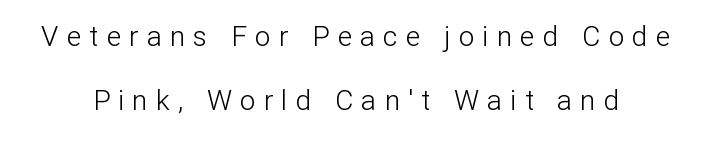
{"serif": "no", "italic": "no", "bold": "no", "weight": "light", "width": "normal", "stroke_contrast": "low", "x_height": "medium", "monospaced": "no", "underline": "no", "line_spacing": "loose", "line_spacing_ratio": 2.27, "letter_spacing": "wide", "letter_spacing_em": 0.29, "glyph_px": 28}
